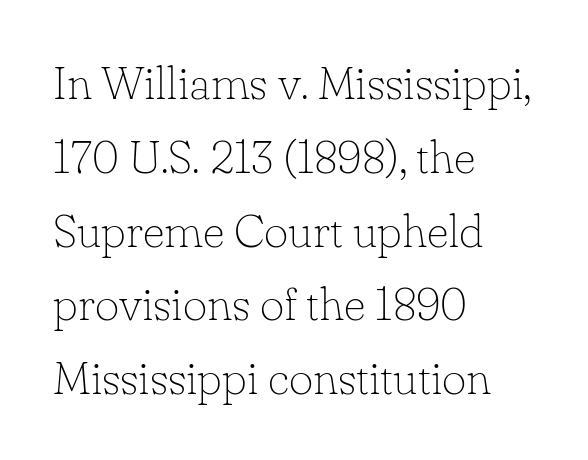
The image shows 47 px thin serif type, upright; set left-aligned, normal line spacing (1.57x), normal letter spacing, not underlined; low stroke contrast and a small x-height.
